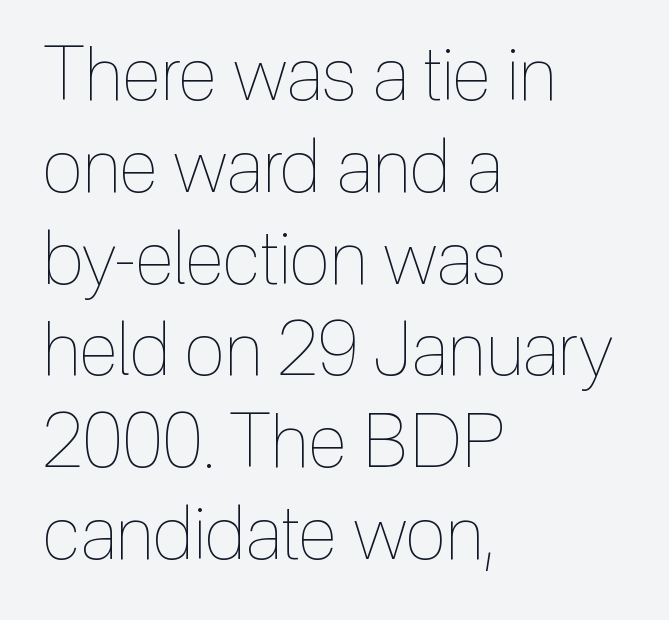
The image shows 74 px thin, condensed type, upright; set left-aligned, line spacing 1.24x, normal letter spacing, not underlined; a medium x-height.
